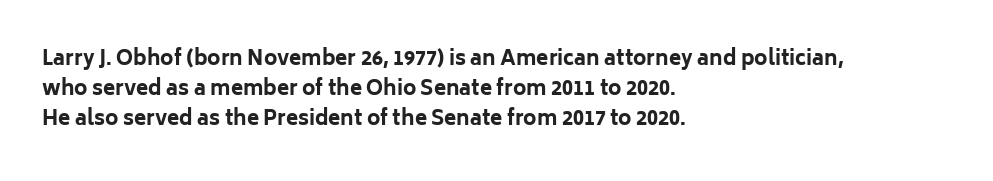
{"italic": "no", "bold": "yes", "underline": "no", "align": "left", "line_spacing": "normal", "line_spacing_ratio": 1.49, "letter_spacing": "normal", "letter_spacing_em": 0.0, "glyph_px": 20}
